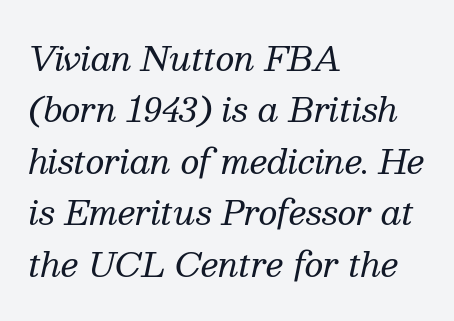
The image shows 33 px regular-weight serif type, italic (leaning right); set left-aligned, normal line spacing (1.56x), normal letter spacing, not underlined; medium stroke contrast and a medium x-height.
